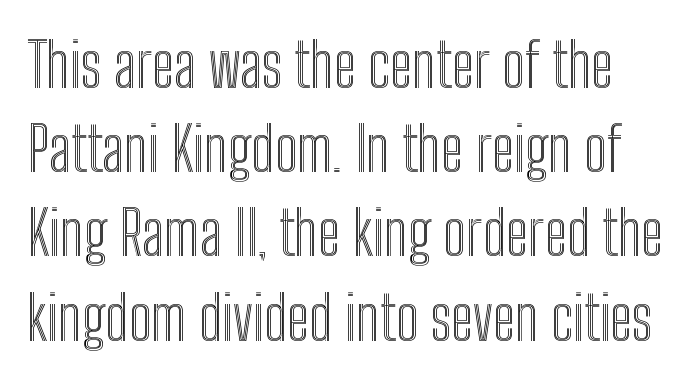
Q: Is the text italic (slanted)? A: No, it is upright.
Q: Is the text underlined? A: No.
Q: Is the spacing between letters normal or unusually wide? A: Normal.
Q: Is the spacing between lines tight, normal or loose? A: Normal.
Q: Width (condensed, normal, or wide)? A: Condensed.
Q: x-height? A: Medium.
Q: Monospaced? A: No.
